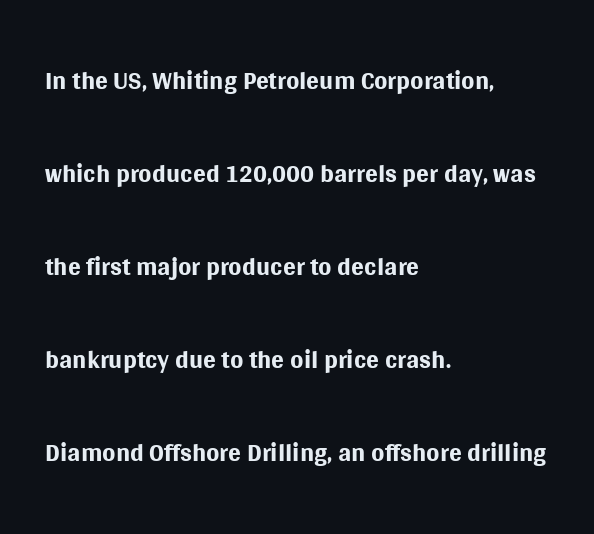
The passage shown is not underscored anywhere. Compared with typical body copy, the letter spacing here is the same. The typesetter chose a ragged-right arrangement here. The passage shown is typeset with a sans-serif family. The weight tops out at a normal text grade.
